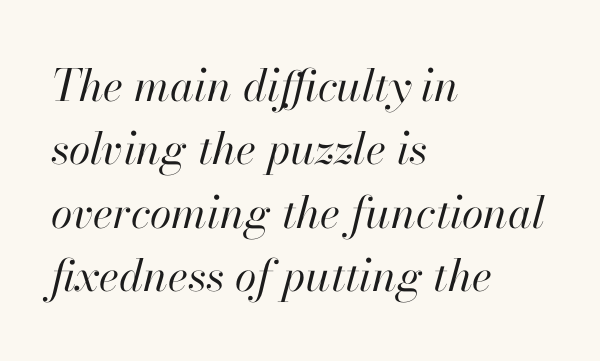
Q: Is the text bold? A: No.
Q: Is the text italic (slanted)? A: Yes, it leans right by about 13 degrees.
Q: Is the text underlined? A: No.
Q: How is the paragraph aligned? A: Left-aligned.
Q: Is the spacing between letters normal or unusually wide? A: Normal.
Q: Is the spacing between lines tight, normal or loose? A: Normal.
Q: Width (condensed, normal, or wide)? A: Normal.
Q: Stroke contrast? A: High.
Q: x-height? A: Small.
Q: Monospaced? A: No.
